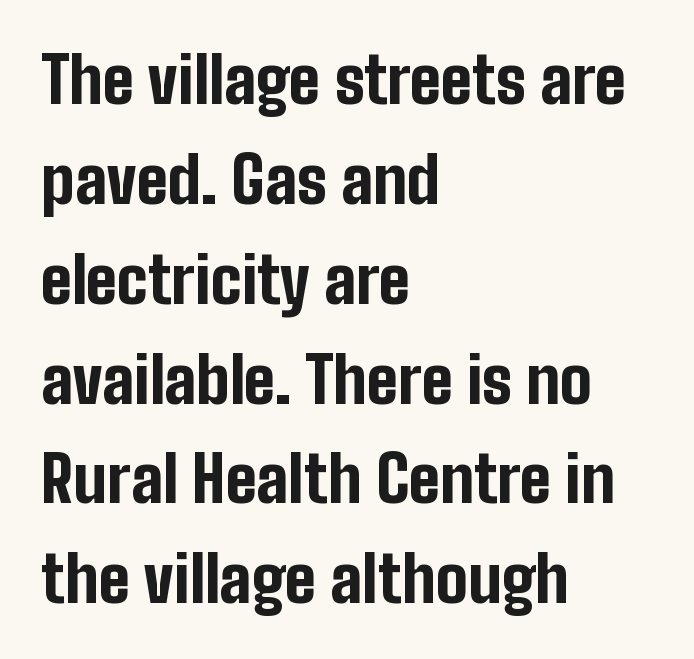
{"serif": "no", "italic": "no", "bold": "yes", "weight": "bold", "width": "condensed", "stroke_contrast": "low", "x_height": "medium", "monospaced": "no", "underline": "no", "align": "left", "line_spacing": "normal", "line_spacing_ratio": 1.56, "letter_spacing": "normal", "letter_spacing_em": 0.0, "glyph_px": 64}
